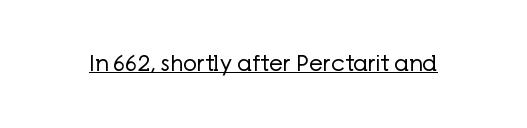
Does a line run under the words? Yes, clearly. Each word holds together tightly as a unit, with standard inter-letter gaps. When letters stand straight like this, we call the style roman or upright. Compared with a typical body face, this is equally light or lighter still.
